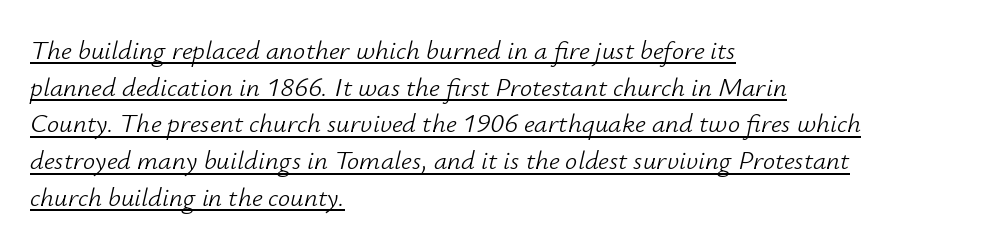
Notice how the stems are inclined rather than vertical — that's the hallmark of italics. The setting favours the left margin, as ordinary paragraphs usually do. Leading matches the norm, producing a regular column. The letterforms sit at book weight or below.
